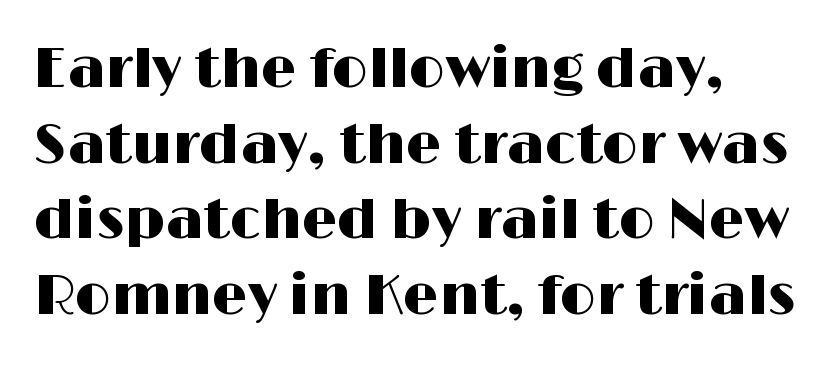
The image shows 56 px wide sans-serif type, upright; set left-aligned, normal line spacing (1.35x), normal letter spacing, not underlined; high stroke contrast and a medium x-height.
